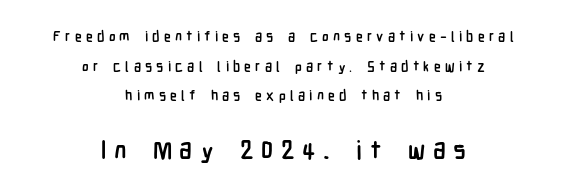
The image shows 25 px bold type, upright; set centered, loose line spacing (2.12x), unusually wide letter spacing (+0.3 em), not underlined; the second (bottom) block is 1.79x larger.
